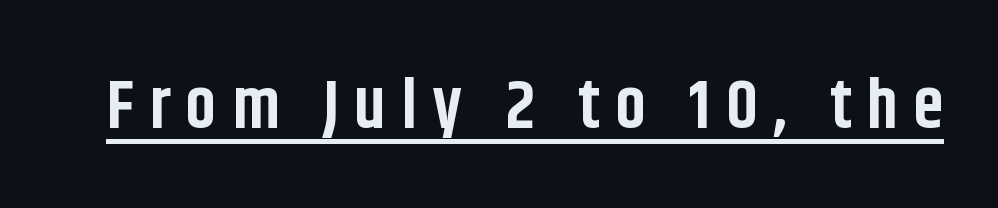
Q: Is the text bold? A: Yes.
Q: Is the text italic (slanted)? A: No, it is upright.
Q: Is the typeface a serif or a sans-serif typeface? A: Sans-serif.
Q: Is the text underlined? A: Yes.
Q: Is the spacing between letters normal or unusually wide? A: Unusually wide.
Q: Width (condensed, normal, or wide)? A: Condensed.
Q: Stroke contrast? A: Low.
Q: x-height? A: Large.
Q: Monospaced? A: No.
